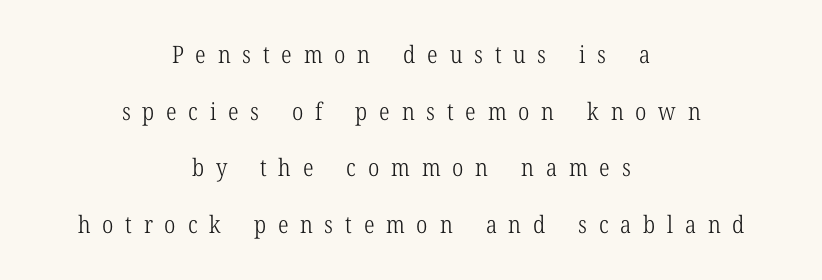
Q: Is the text bold? A: No.
Q: Is the text italic (slanted)? A: No, it is upright.
Q: Is the text underlined? A: No.
Q: How is the paragraph aligned? A: Centered.
Q: Is the spacing between letters normal or unusually wide? A: Unusually wide.
Q: Is the spacing between lines tight, normal or loose? A: Loose.
